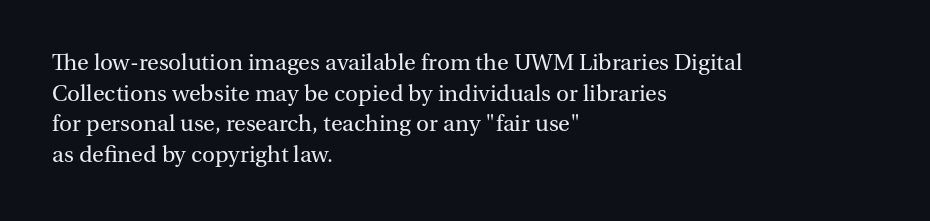
Q: Is the text bold? A: No.
Q: Is the text italic (slanted)? A: No, it is upright.
Q: Is the text underlined? A: No.
Q: How is the paragraph aligned? A: Left-aligned.
Q: Is the spacing between letters normal or unusually wide? A: Normal.
Q: Is the spacing between lines tight, normal or loose? A: Normal.
